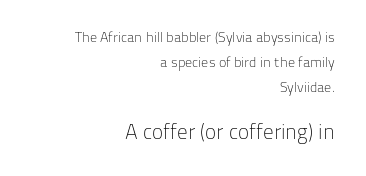
Students, note that the glyphs here touch the page at normal intervals. No extra ink here — the face is not bold. Top chunk: small. Bottom chunk: large. The area under the type is left untouched.
